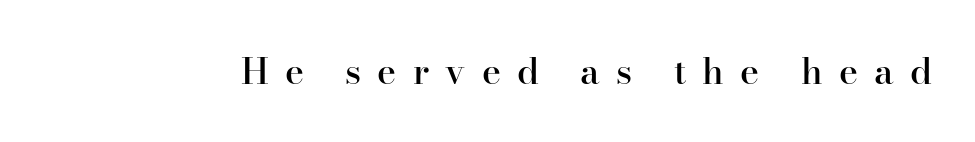
Posture: vertical. This sample uses expanded letter spacing, leaving extra air between glyphs. This is moderately heavy type, rendered in semibold. The font family rendered here belongs to the serif group. The rendering uses natural spacing where letterforms have individual widths. The baseline area is clear.
